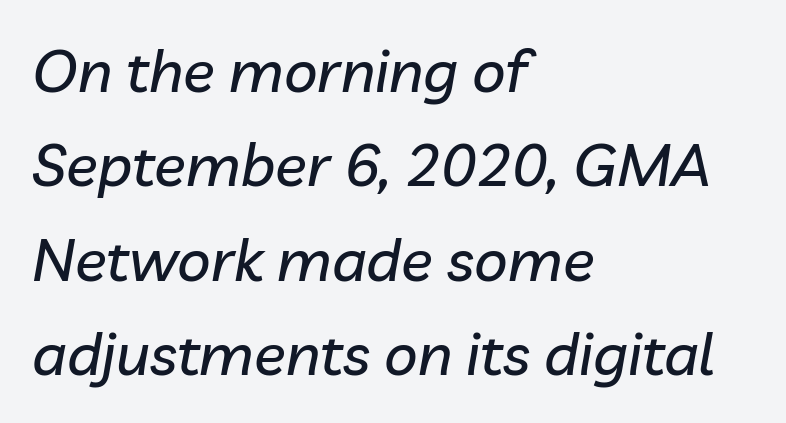
These lines stack with their left ends in a neat column. The letters advance in unequal steps, a hallmark of proportional type. Quick note: underline off. The letters are slanted; this is an italic face. Students, observe: this is what conventionally led text looks like.
